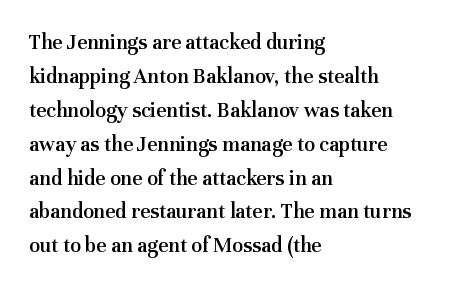
Notice how the stems are strictly vertical — no italics here. The passage shown has conventional tracking throughout. As a designer I'd log this as weight 600, semibold. Line beginnings align vertically; line endings do not.
